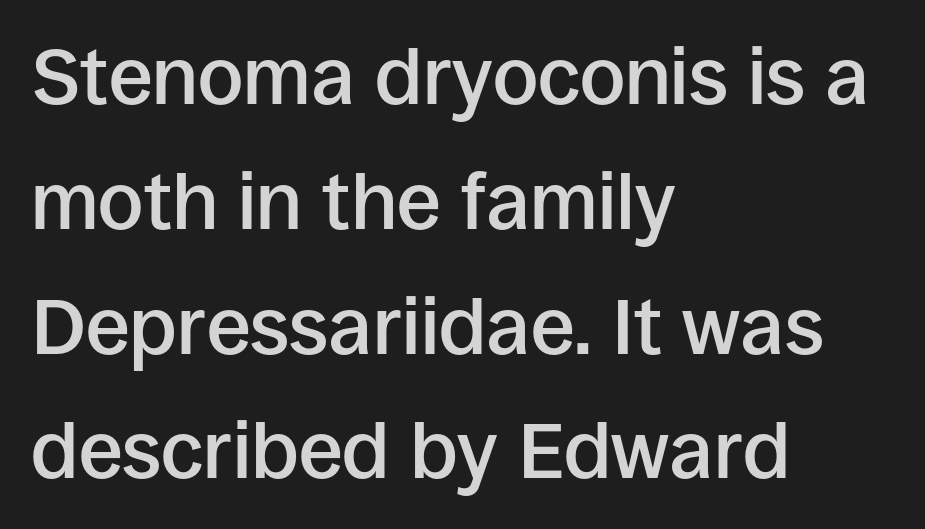
A typesetter would label this face a sans. No italicization has been applied; the sample stays upright. Observe the ordinary spacing: letters are neighbours, not strangers. Spacing verdict: proportional, widths tailored to each character. Line spacing here is normal. The strokes are fattened partway — semibold, not bold.
